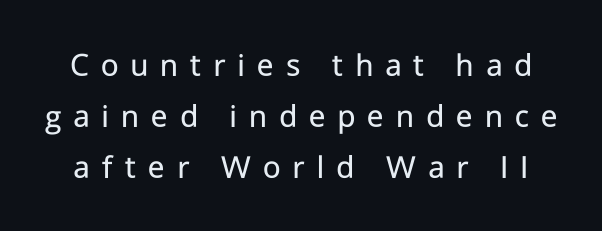
Q: Is the text bold? A: No.
Q: Is the text italic (slanted)? A: No, it is upright.
Q: Is the typeface a serif or a sans-serif typeface? A: Sans-serif.
Q: Is the text underlined? A: No.
Q: Is the spacing between letters normal or unusually wide? A: Unusually wide.
Q: Is the spacing between lines tight, normal or loose? A: Normal.
Q: Width (condensed, normal, or wide)? A: Normal.
Q: Stroke contrast? A: Low.
Q: x-height? A: Medium.
Q: Monospaced? A: No.
